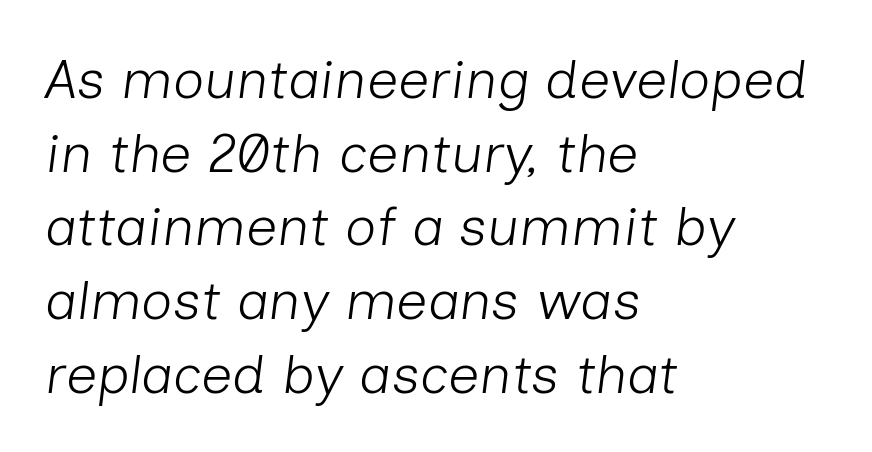
The image shows 55 px light type, italic (leaning right); set left-aligned, normal line spacing (1.34x), normal letter spacing, not underlined; low stroke contrast and a medium x-height.
